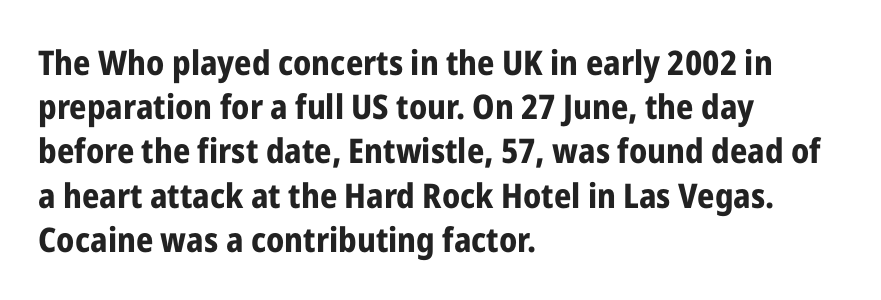
Plenty of ink on the page — the face is bold. Horizontal bands of white between lines are of average thickness. These lines are composed in type without serifs. Spacing verdict: proportional, widths tailored to each character. These lines keep a tight, regular rhythm from letter to letter. Posture: upright roman.
